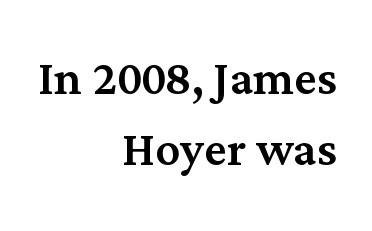
Q: Is the text italic (slanted)? A: No, it is upright.
Q: Is the typeface a serif or a sans-serif typeface? A: Serif.
Q: Is the text underlined? A: No.
Q: How is the paragraph aligned? A: Right-aligned.
Q: Is the spacing between letters normal or unusually wide? A: Normal.
Q: Is the spacing between lines tight, normal or loose? A: Tight.
Q: Width (condensed, normal, or wide)? A: Normal.
Q: Stroke contrast? A: Medium.
Q: x-height? A: Medium.
Q: Monospaced? A: No.
